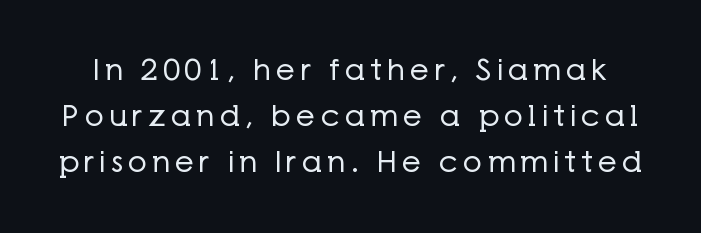
The image shows 30 px regular-weight sans-serif type, upright; set normal line spacing (1.53x), not underlined; low stroke contrast and a medium x-height.
